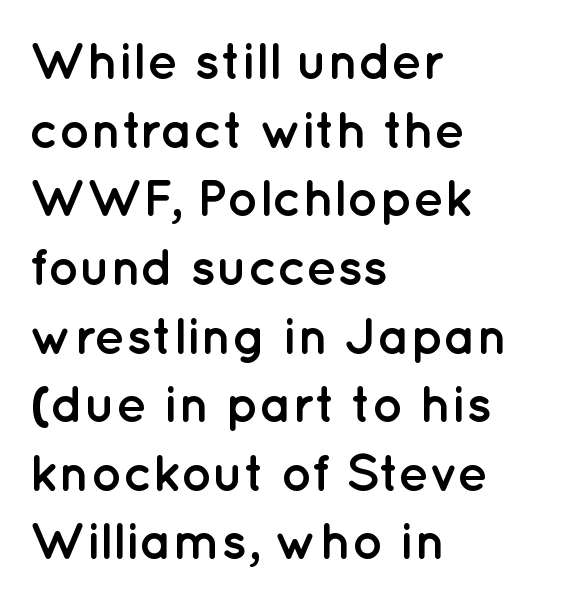
{"serif": "no", "italic": "no", "bold": "yes", "weight": "semibold", "width": "normal", "stroke_contrast": "low", "x_height": "medium", "monospaced": "no", "underline": "no", "align": "left", "line_spacing": "normal", "line_spacing_ratio": 1.32, "letter_spacing": "normal", "letter_spacing_em": 0.0, "glyph_px": 52}
